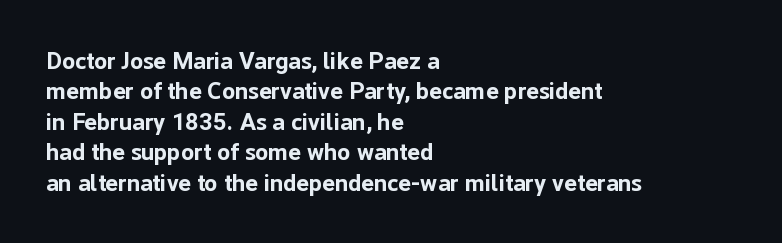
{"italic": "no", "bold": "yes", "underline": "no", "align": "left", "line_spacing": "normal", "line_spacing_ratio": 1.27, "letter_spacing": "normal", "letter_spacing_em": 0.0, "glyph_px": 24}
